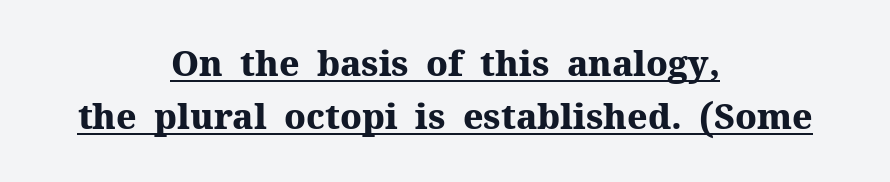
Varying glyph widths throughout — classic text-font behaviour. This sample uses a serif face. Compared with undecorated copy, this sample adds a rule below the words. Characters remain perfectly vertical along every line.
